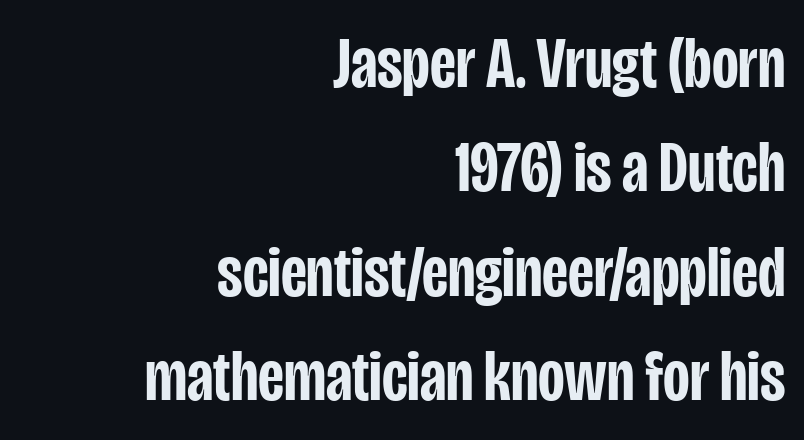
The image shows 73 px semibold, condensed sans-serif type, upright; set right-aligned, normal line spacing (1.43x), normal letter spacing, not underlined; low stroke contrast and a large x-height.
